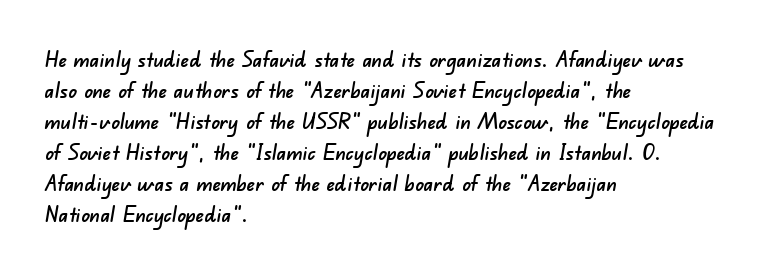
Q: Is the text underlined? A: No.
Q: How is the paragraph aligned? A: Left-aligned.
Q: Is the spacing between letters normal or unusually wide? A: Normal.
Q: Is the spacing between lines tight, normal or loose? A: Normal.
